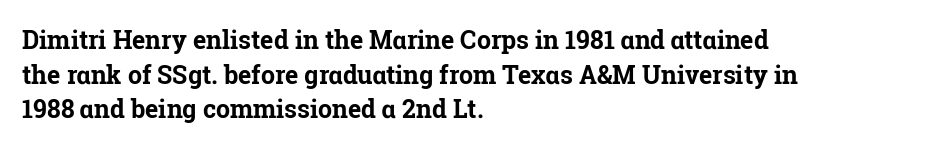
{"italic": "no", "bold": "yes", "underline": "no", "align": "left", "line_spacing": "normal", "line_spacing_ratio": 1.39, "letter_spacing": "normal", "letter_spacing_em": 0.0, "glyph_px": 25}
